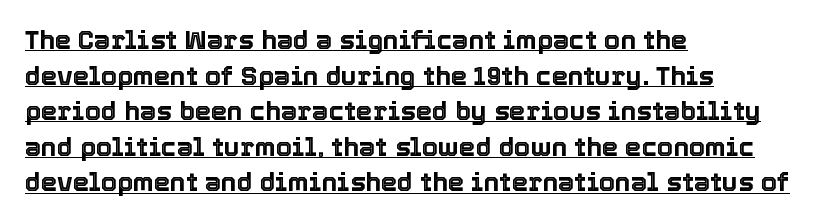
Q: Is the text italic (slanted)? A: No, it is upright.
Q: Is the text underlined? A: Yes.
Q: How is the paragraph aligned? A: Left-aligned.
Q: Is the spacing between letters normal or unusually wide? A: Normal.
Q: Is the spacing between lines tight, normal or loose? A: Normal.
